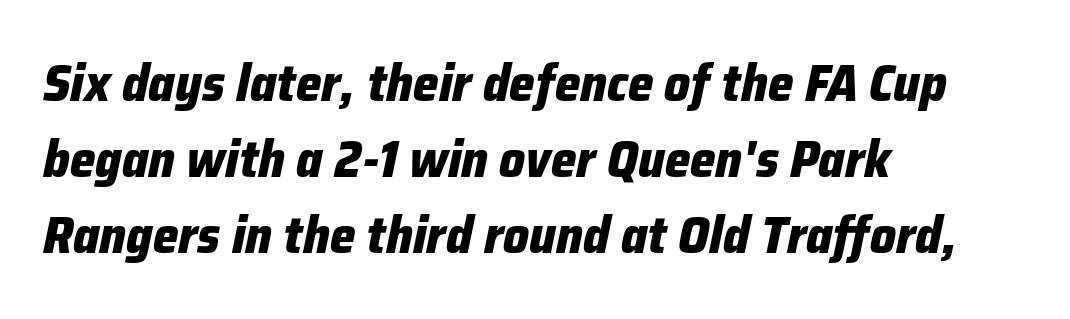
Spacing between characters is what you'd get straight out of the box. Each glyph is drawn with heavy, bold strokes. This block has exactly the height ordinary leading produces. A clean baseline with only descenders dipping below it. Typeset ragged right — the left edge is the straight one. The typography opts for an oblique posture over an upright one.
